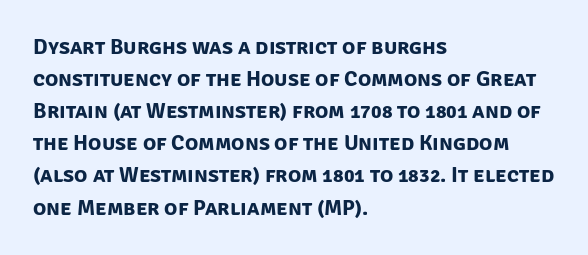
{"bold": "yes", "underline": "no", "align": "left", "line_spacing": "normal", "line_spacing_ratio": 1.46, "letter_spacing": "normal", "letter_spacing_em": 0.0, "glyph_px": 22}
